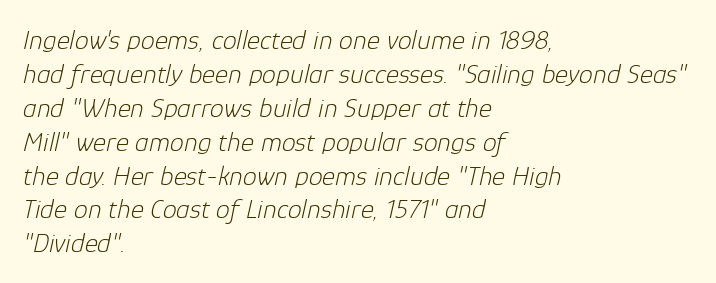
Q: Is the text bold? A: No.
Q: Is the text italic (slanted)? A: Yes, it leans right by about 12 degrees.
Q: Is the text underlined? A: No.
Q: How is the paragraph aligned? A: Left-aligned.
Q: Is the spacing between letters normal or unusually wide? A: Normal.
Q: Width (condensed, normal, or wide)? A: Normal.
Q: Stroke contrast? A: Low.
Q: x-height? A: Medium.
Q: Monospaced? A: No.
